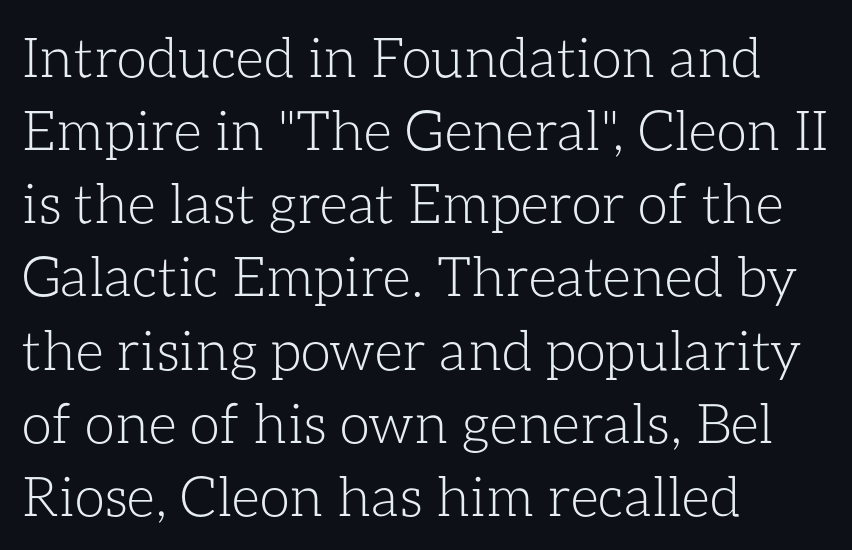
Q: Is the text bold? A: No.
Q: Is the text italic (slanted)? A: No, it is upright.
Q: Is the text underlined? A: No.
Q: How is the paragraph aligned? A: Left-aligned.
Q: Is the spacing between letters normal or unusually wide? A: Normal.
Q: Is the spacing between lines tight, normal or loose? A: Normal.
Q: Width (condensed, normal, or wide)? A: Normal.
Q: Stroke contrast? A: Low.
Q: x-height? A: Medium.
Q: Monospaced? A: No.
